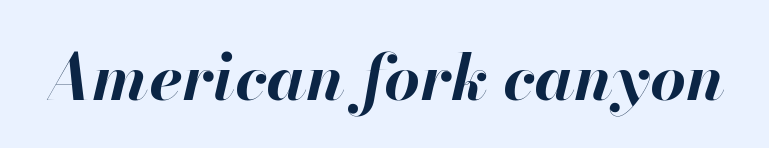
{"italic": "yes", "lean": "right", "slant_degrees": 13, "bold": "yes", "weight": "bold", "width": "normal", "stroke_contrast": "high", "x_height": "small", "monospaced": "no", "underline": "no", "letter_spacing": "normal", "letter_spacing_em": 0.0, "glyph_px": 63}
